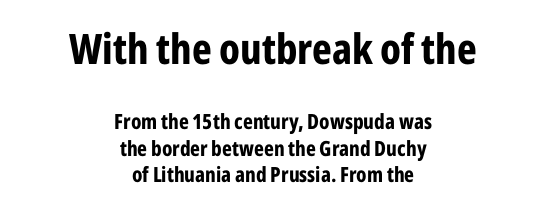
Q: Is the text bold? A: Yes.
Q: Is the text italic (slanted)? A: No, it is upright.
Q: Is the typeface a serif or a sans-serif typeface? A: Sans-serif.
Q: Is the text underlined? A: No.
Q: How is the paragraph aligned? A: Centered.
Q: Is the spacing between letters normal or unusually wide? A: Normal.
Q: Is the spacing between lines tight, normal or loose? A: Normal.
Q: Which block of text is set in a larger size, the first (top) or the second (bottom)? A: The first (top) one.
Q: Width (condensed, normal, or wide)? A: Condensed.
Q: Stroke contrast? A: Low.
Q: x-height? A: Medium.
Q: Monospaced? A: No.
